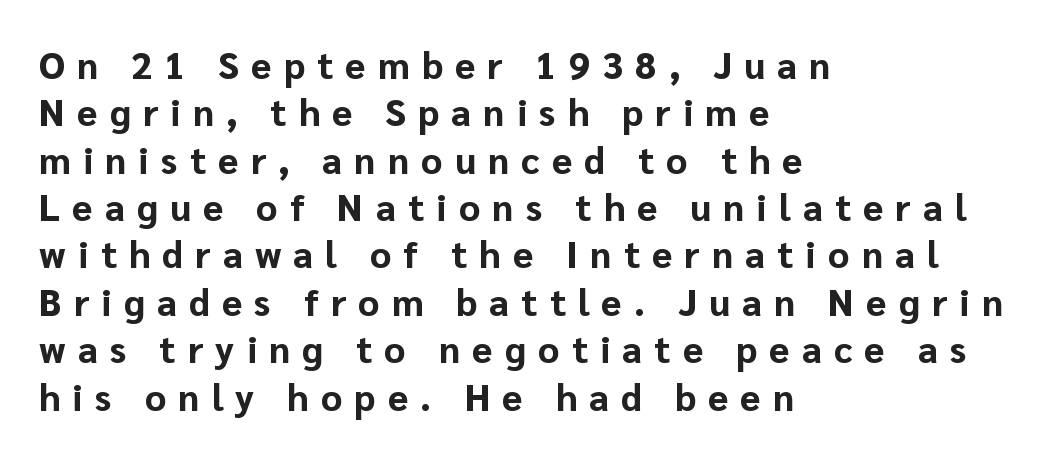
These lines are rendered in a variable-pitch font. These lines sit exactly where default settings would place them. The lines in this sample share a left origin and differ only in where they stop. Check under the words: just untouched page. Emphasis by weight is at full strength: bold.
